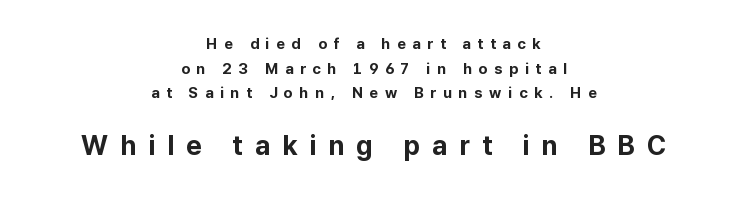
{"italic": "no", "bold": "yes", "underline": "no", "align": "center", "line_spacing": "normal", "line_spacing_ratio": 1.64, "letter_spacing": "wide", "letter_spacing_em": 0.45, "larger_block": "second", "size_ratio": 1.8, "glyph_px": 27}
